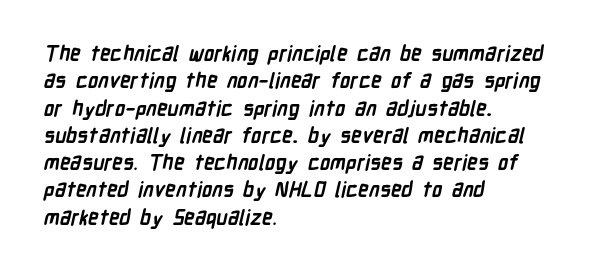
{"bold": "yes", "underline": "no", "align": "left", "line_spacing": "normal", "line_spacing_ratio": 1.3, "letter_spacing": "normal", "letter_spacing_em": 0.0, "glyph_px": 21}
